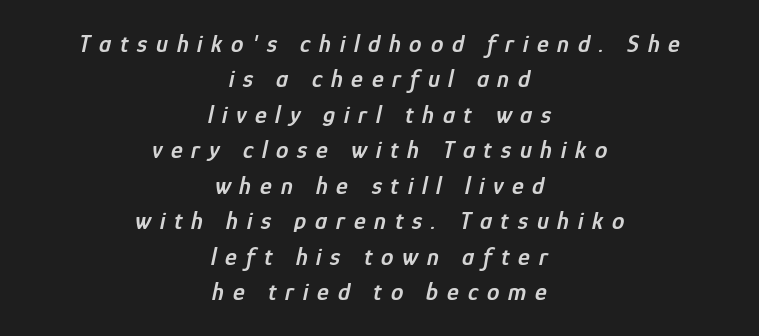
Q: Is the text bold? A: Semi-bold.
Q: Is the text italic (slanted)? A: Yes, it leans right by about 12 degrees.
Q: Is the text underlined? A: No.
Q: How is the paragraph aligned? A: Centered.
Q: Is the spacing between letters normal or unusually wide? A: Unusually wide.
Q: Is the spacing between lines tight, normal or loose? A: Normal.
